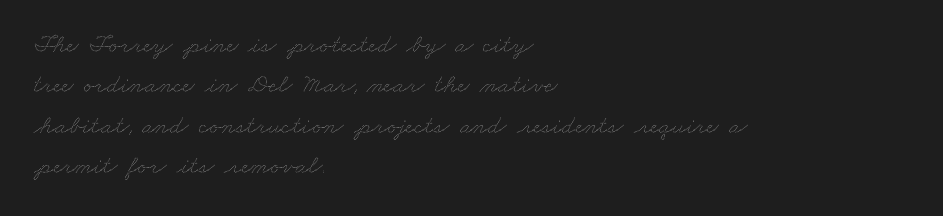
Beneath every word, the page is bare. Notice how descenders clear the ascenders below comfortably — that's standard leading. Reading down the block, your eye returns to a fixed left position each line. Think standard paragraph weight, or any step lighter than that. The tracking reads as untouched default to a designer's eye.
